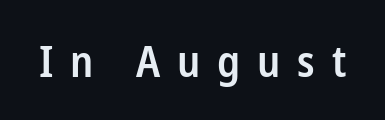
Posture: vertical. Descenders are the only things crossing below the line. Note: no serifs on the glyphs. A bit beefed up — I'd call it semibold rather than bold. Do the characters align in a grid? No, the font is proportional. The rendering inserts visible extra space after every character.
